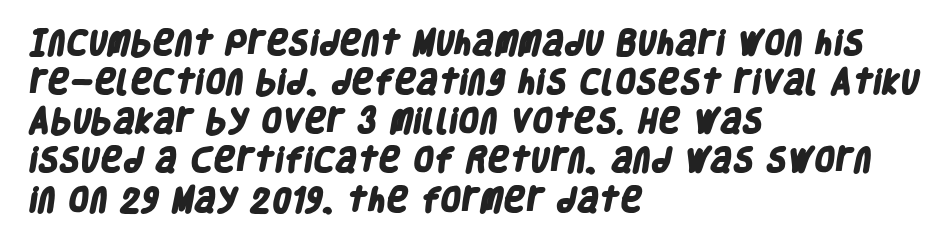
Q: Is the text bold? A: Yes.
Q: Is the text underlined? A: No.
Q: How is the paragraph aligned? A: Left-aligned.
Q: Is the spacing between letters normal or unusually wide? A: Normal.
Q: Is the spacing between lines tight, normal or loose? A: Normal.
